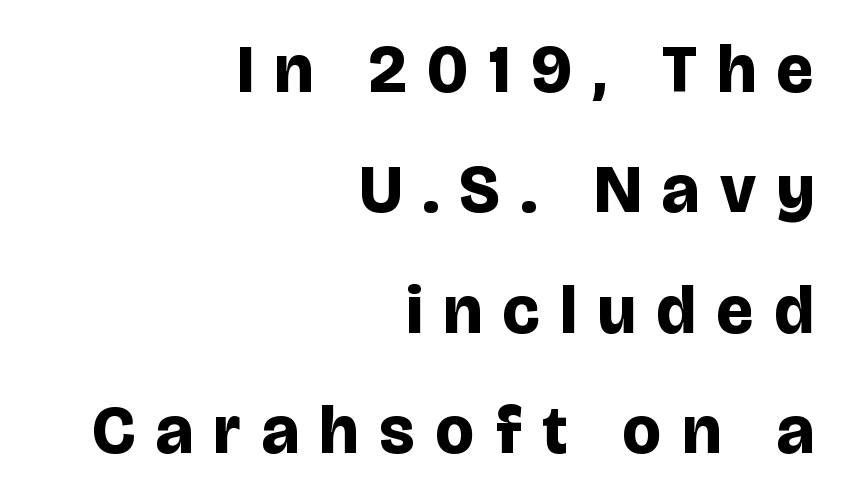
Q: Is the text bold? A: Yes.
Q: Is the text italic (slanted)? A: No, it is upright.
Q: Is the typeface a serif or a sans-serif typeface? A: Sans-serif.
Q: Is the text underlined? A: No.
Q: How is the paragraph aligned? A: Right-aligned.
Q: Is the spacing between letters normal or unusually wide? A: Unusually wide.
Q: Width (condensed, normal, or wide)? A: Normal.
Q: Stroke contrast? A: Low.
Q: x-height? A: Large.
Q: Monospaced? A: No.
